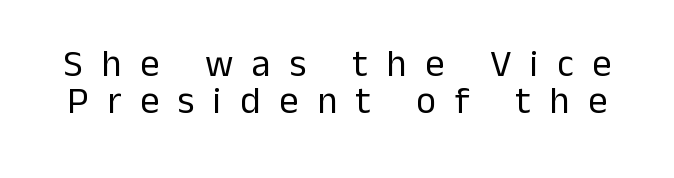
{"serif": "no", "italic": "no", "bold": "no", "weight": "regular", "width": "normal", "stroke_contrast": "low", "x_height": "medium", "monospaced": "no", "underline": "no", "line_spacing": "tight", "line_spacing_ratio": 0.98, "letter_spacing": "wide", "letter_spacing_em": 0.49, "glyph_px": 38}
